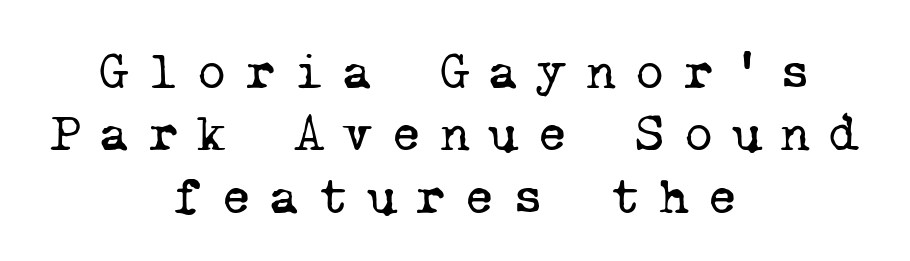
{"serif": "yes", "bold": "no", "weight": "regular", "width": "normal", "stroke_contrast": "low", "x_height": "medium", "monospaced": "yes", "underline": "no", "align": "center", "line_spacing_ratio": 1.2, "letter_spacing": "wide", "letter_spacing_em": 0.35, "glyph_px": 52}
